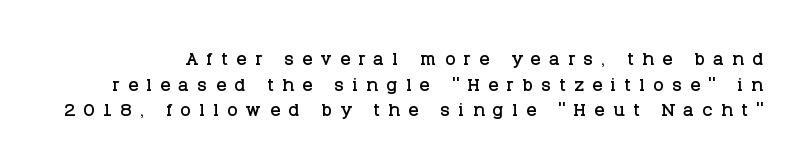
The image shows 25 px text type, upright; set tight line spacing (1.03x), unusually wide letter spacing (+0.33 em), not underlined.
